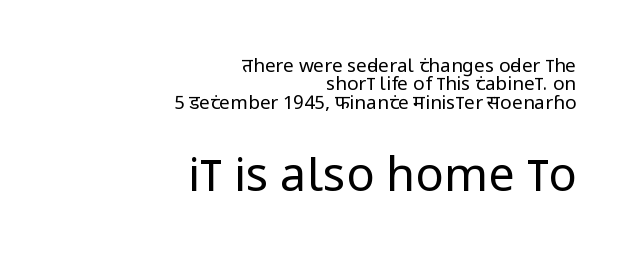
The image shows 47 px regular-weight, condensed sans-serif type, upright; set right-aligned, tight line spacing (0.97x), normal letter spacing, not underlined; the second (bottom) block is 2.47x larger; low stroke contrast and a large x-height.
